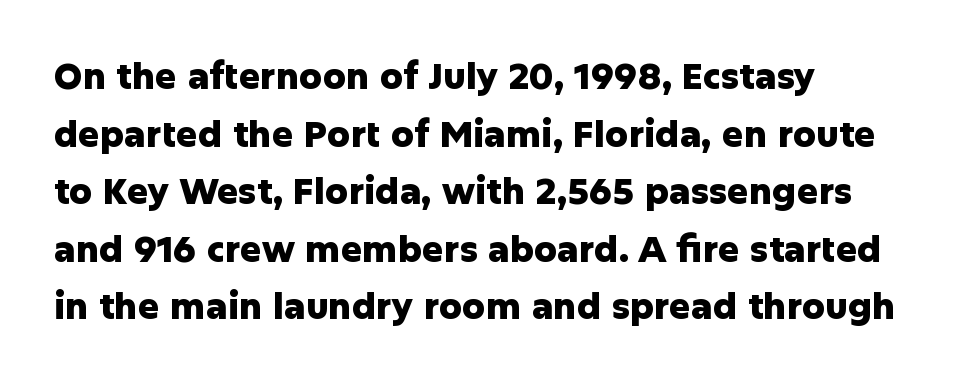
Heavy, bold letterforms. Is the letter spacing exaggerated? No — it looks like the ordinary default. No feet cap the strokes, marking this as sans-serif type. Each letter keeps its own natural width here, so spacing adapts to shape. You can tell it's not italic because the verticals are truly vertical.
